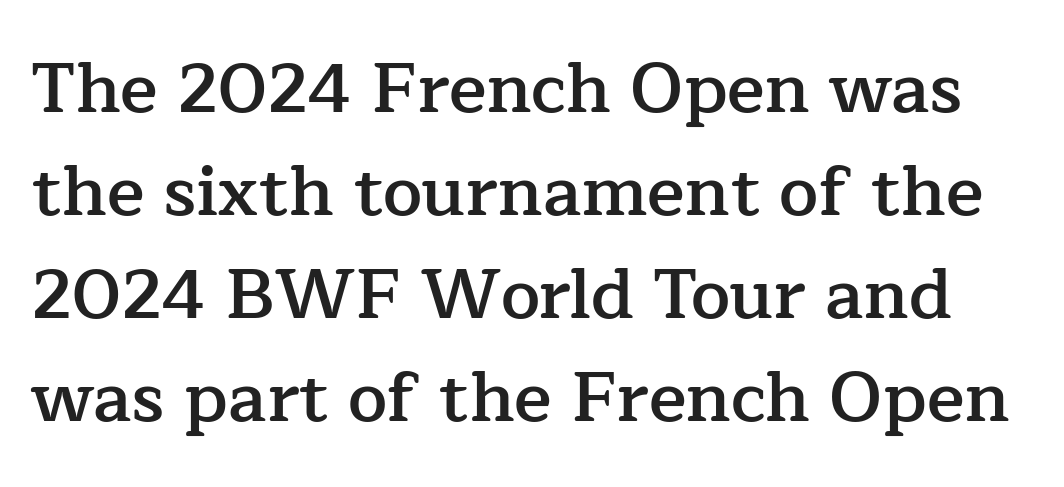
Q: Is the text bold? A: Semi-bold.
Q: Is the text italic (slanted)? A: No, it is upright.
Q: Is the typeface a serif or a sans-serif typeface? A: Serif.
Q: Is the text underlined? A: No.
Q: Is the spacing between letters normal or unusually wide? A: Normal.
Q: Is the spacing between lines tight, normal or loose? A: Normal.
Q: Width (condensed, normal, or wide)? A: Normal.
Q: Stroke contrast? A: Low.
Q: x-height? A: Medium.
Q: Monospaced? A: No.
